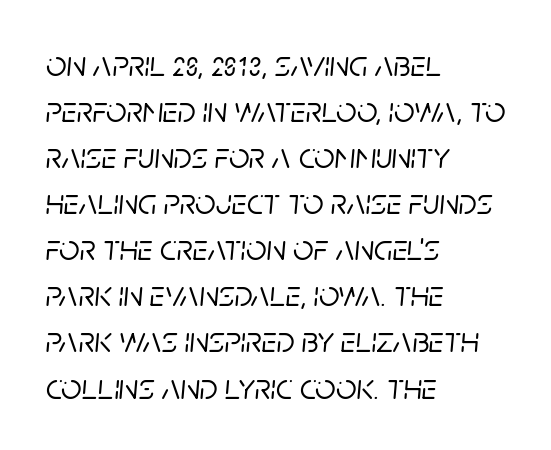
In terms of letterspacing, this is plain default setting. Beneath every word, the page is bare. Proportional: the letters do not fall into vertical columns. Short and long lines alike share a common starting point at left. Posture: slanted.
